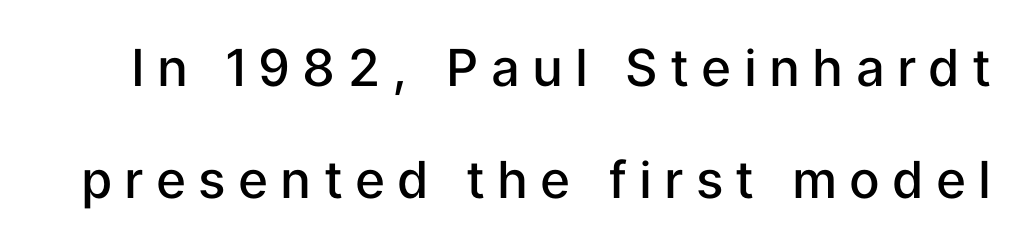
Q: Is the text bold? A: Semi-bold.
Q: Is the text italic (slanted)? A: No, it is upright.
Q: Is the typeface a serif or a sans-serif typeface? A: Sans-serif.
Q: Is the text underlined? A: No.
Q: Is the spacing between letters normal or unusually wide? A: Unusually wide.
Q: Is the spacing between lines tight, normal or loose? A: Loose.
Q: Width (condensed, normal, or wide)? A: Normal.
Q: Stroke contrast? A: Low.
Q: x-height? A: Medium.
Q: Monospaced? A: No.
